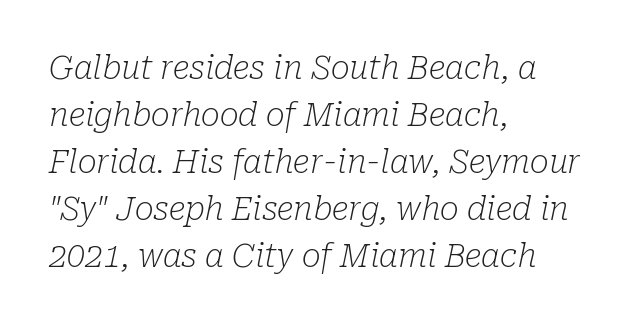
{"serif": "yes", "italic": "yes", "lean": "right", "slant_degrees": 10, "bold": "no", "weight": "light", "width": "normal", "stroke_contrast": "low", "x_height": "medium", "monospaced": "no", "underline": "no", "align": "left", "line_spacing": "normal", "line_spacing_ratio": 1.47, "letter_spacing": "normal", "letter_spacing_em": 0.0, "glyph_px": 32}
